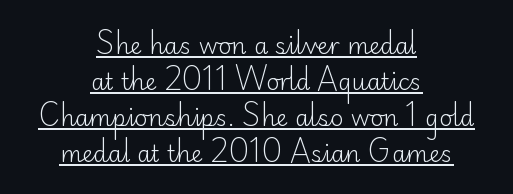
Summary of weight: not heavy and not bold. Unlike italic type, these characters show no tilt at all. The typesetter chose a symmetrical, centered arrangement here. Normally led — the rows are evenly, conventionally spaced.
